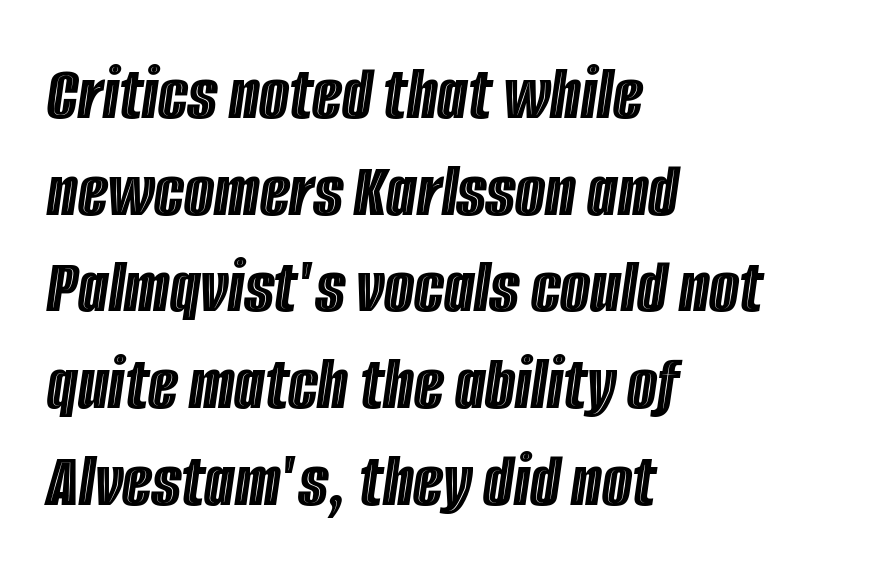
{"italic": "yes", "lean": "right", "slant_degrees": 8, "width": "condensed", "x_height": "large", "monospaced": "no", "underline": "no", "align": "left", "line_spacing_ratio": 1.24, "letter_spacing": "normal", "letter_spacing_em": 0.0, "glyph_px": 78}
